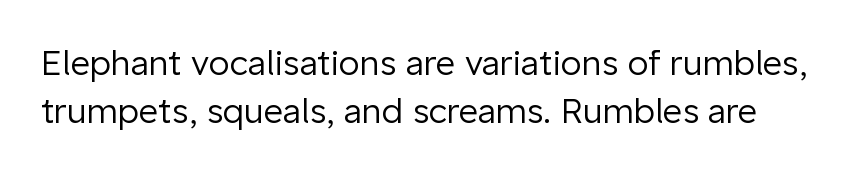
Q: Is the text bold? A: No.
Q: Is the text italic (slanted)? A: No, it is upright.
Q: Is the typeface a serif or a sans-serif typeface? A: Sans-serif.
Q: Is the text underlined? A: No.
Q: Is the spacing between letters normal or unusually wide? A: Normal.
Q: Is the spacing between lines tight, normal or loose? A: Normal.
Q: Width (condensed, normal, or wide)? A: Normal.
Q: Stroke contrast? A: Low.
Q: x-height? A: Medium.
Q: Monospaced? A: No.
